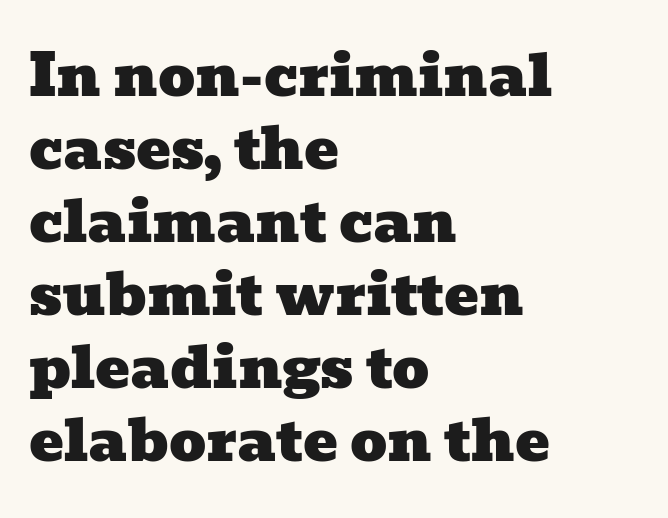
Q: Is the typeface a serif or a sans-serif typeface? A: Serif.
Q: Is the text underlined? A: No.
Q: How is the paragraph aligned? A: Left-aligned.
Q: Is the spacing between letters normal or unusually wide? A: Normal.
Q: Is the spacing between lines tight, normal or loose? A: Normal.
Q: Width (condensed, normal, or wide)? A: Wide.
Q: Stroke contrast? A: Low.
Q: x-height? A: Medium.
Q: Monospaced? A: No.
